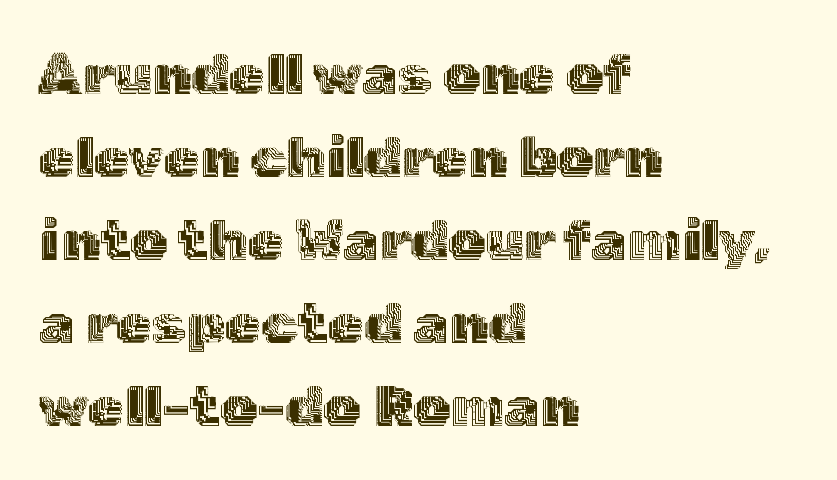
Q: Is the text italic (slanted)? A: No, it is upright.
Q: Is the text underlined? A: No.
Q: How is the paragraph aligned? A: Left-aligned.
Q: Is the spacing between letters normal or unusually wide? A: Normal.
Q: Is the spacing between lines tight, normal or loose? A: Normal.
Q: Width (condensed, normal, or wide)? A: Normal.
Q: x-height? A: Medium.
Q: Monospaced? A: No.
